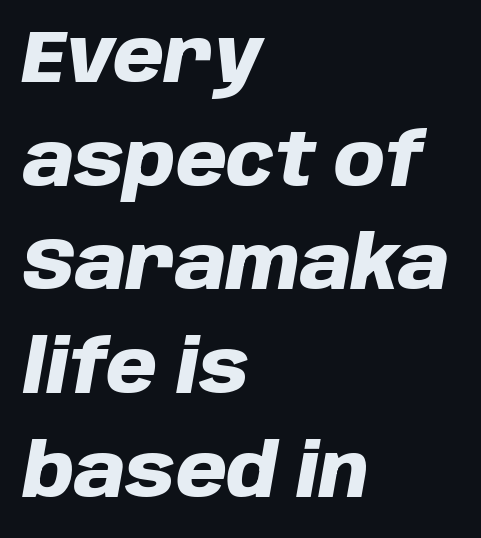
The image shows 73 px heavy type, italic (leaning right); set left-aligned, normal line spacing (1.42x), normal letter spacing, not underlined; low stroke contrast and a large x-height.
